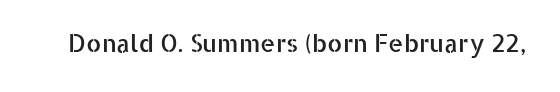
{"italic": "no", "underline": "no", "letter_spacing": "normal", "letter_spacing_em": 0.0, "glyph_px": 24}
